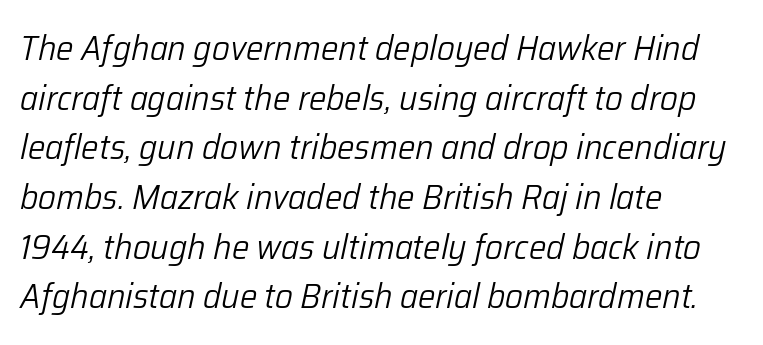
Spacing verdict: proportional, widths tailored to each character. An italicized treatment has been applied to the whole sample. If you drew a ruler down the left edge, every line would touch it. Vertical spacing — default. Glyph-to-glyph distance matches everyday printed text.
